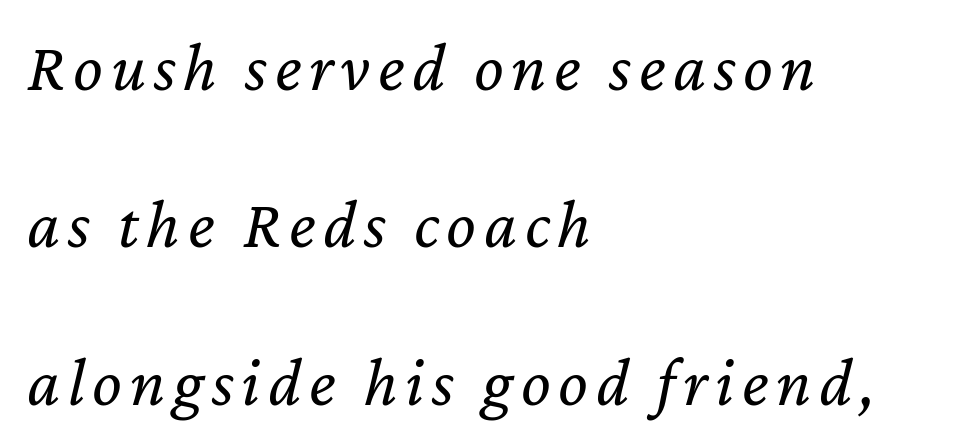
Q: Is the text bold? A: No.
Q: Is the text italic (slanted)? A: Yes, it leans right by about 12 degrees.
Q: Is the text underlined? A: No.
Q: How is the paragraph aligned? A: Left-aligned.
Q: Is the spacing between lines tight, normal or loose? A: Loose.
Q: Width (condensed, normal, or wide)? A: Normal.
Q: Stroke contrast? A: Low.
Q: x-height? A: Medium.
Q: Monospaced? A: No.
